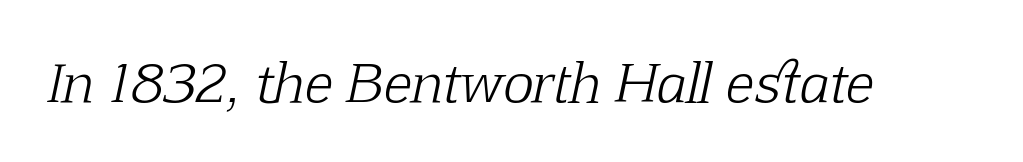
Q: Is the text bold? A: No.
Q: Is the text italic (slanted)? A: Yes, it leans right by about 12 degrees.
Q: Is the typeface a serif or a sans-serif typeface? A: Serif.
Q: Is the text underlined? A: No.
Q: Is the spacing between letters normal or unusually wide? A: Normal.
Q: Width (condensed, normal, or wide)? A: Normal.
Q: Stroke contrast? A: Low.
Q: x-height? A: Medium.
Q: Monospaced? A: No.
